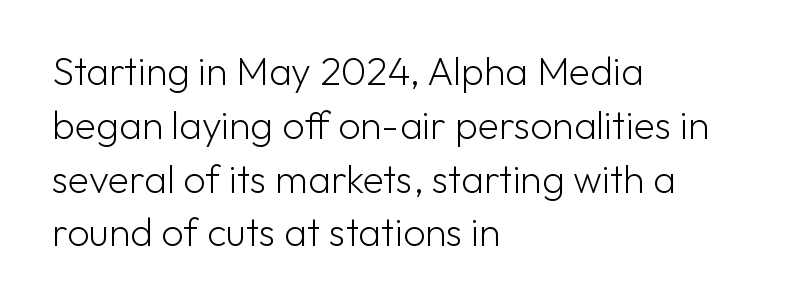
Q: Is the text bold? A: No.
Q: Is the text italic (slanted)? A: No, it is upright.
Q: Is the typeface a serif or a sans-serif typeface? A: Sans-serif.
Q: Is the text underlined? A: No.
Q: How is the paragraph aligned? A: Left-aligned.
Q: Is the spacing between letters normal or unusually wide? A: Normal.
Q: Is the spacing between lines tight, normal or loose? A: Normal.
Q: Width (condensed, normal, or wide)? A: Normal.
Q: Stroke contrast? A: Low.
Q: x-height? A: Medium.
Q: Monospaced? A: No.
